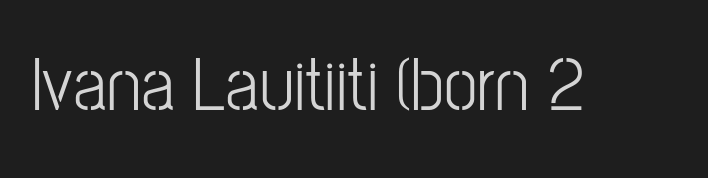
Is this a fixed-width face? No — the glyphs have proportional, varying widths. Italic? Not at all — the glyphs are vertical. The characters display no serif detailing; their extremities are plain. The baseline area is clear.
